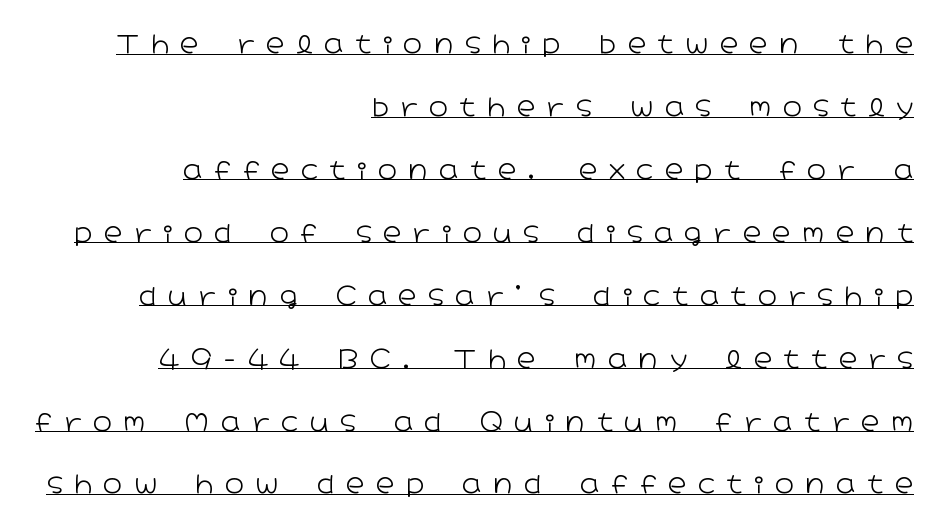
Q: Is the text bold? A: No.
Q: Is the text italic (slanted)? A: No, it is upright.
Q: Is the text underlined? A: Yes.
Q: How is the paragraph aligned? A: Right-aligned.
Q: Is the spacing between letters normal or unusually wide? A: Unusually wide.
Q: Is the spacing between lines tight, normal or loose? A: Loose.
